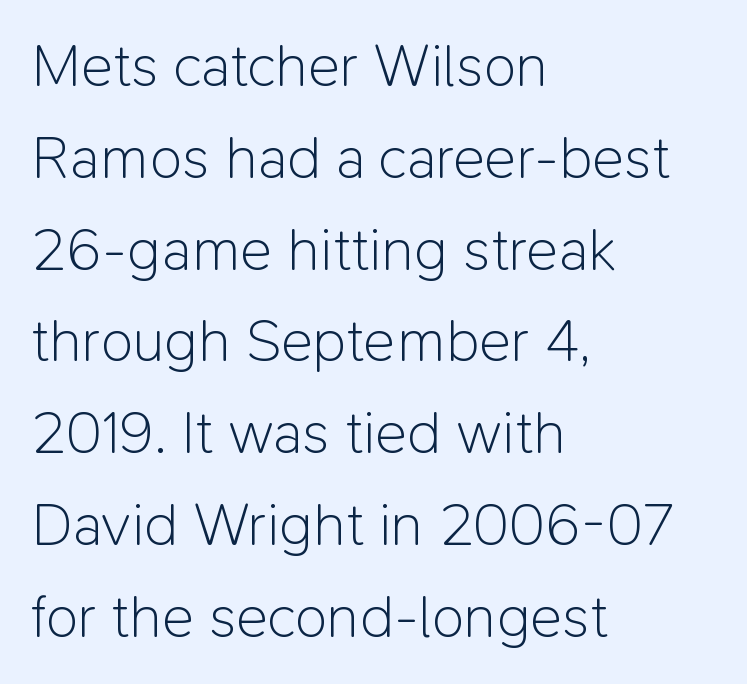
Q: Is the text bold? A: No.
Q: Is the text italic (slanted)? A: No, it is upright.
Q: Is the typeface a serif or a sans-serif typeface? A: Sans-serif.
Q: Is the text underlined? A: No.
Q: How is the paragraph aligned? A: Left-aligned.
Q: Is the spacing between letters normal or unusually wide? A: Normal.
Q: Is the spacing between lines tight, normal or loose? A: Normal.
Q: Width (condensed, normal, or wide)? A: Normal.
Q: Stroke contrast? A: Low.
Q: x-height? A: Medium.
Q: Monospaced? A: No.
